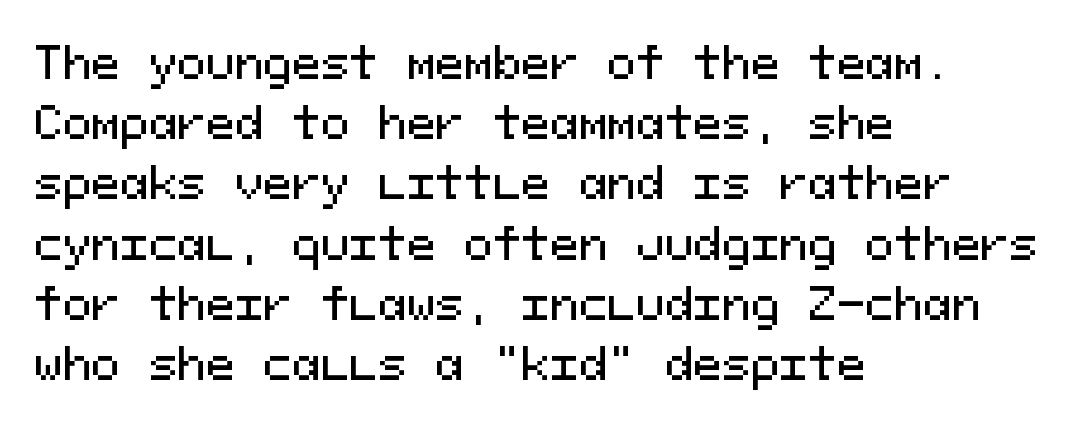
{"serif": "no", "italic": "no", "width": "normal", "stroke_contrast": "medium", "x_height": "medium", "monospaced": "yes", "underline": "no", "align": "left", "line_spacing": "normal", "line_spacing_ratio": 1.4, "letter_spacing": "normal", "letter_spacing_em": 0.0, "glyph_px": 43}
